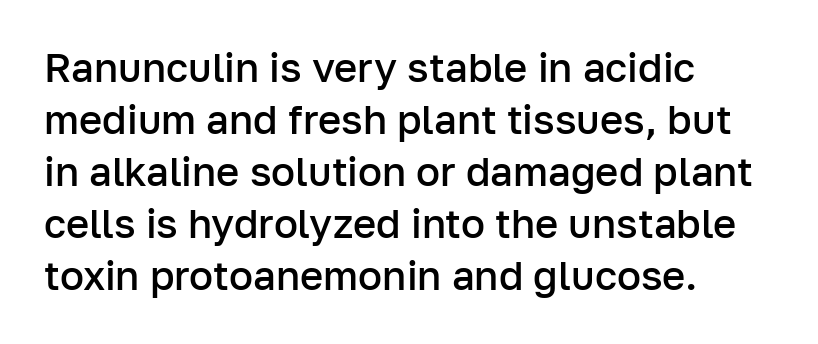
The image shows 40 px semibold sans-serif type, upright; set left-aligned, normal line spacing (1.3x), normal letter spacing, not underlined; low stroke contrast and a medium x-height.
